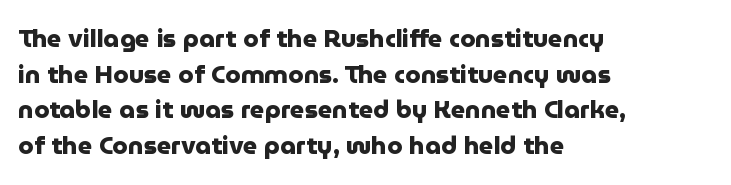
This rendering leaves character spacing at its baseline value. Any mark beneath the type? The region is blank. This is roman type, the default non-slanted kind. Pretty heavy lettering here — definitely bold. Notice how descenders clear the ascenders below comfortably — that's standard leading. All the whitespace from short lines collects on the right.
